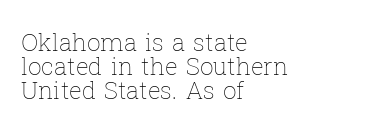
Q: Is the text bold? A: No.
Q: Is the text italic (slanted)? A: No, it is upright.
Q: Is the text underlined? A: No.
Q: How is the paragraph aligned? A: Left-aligned.
Q: Is the spacing between letters normal or unusually wide? A: Normal.
Q: Is the spacing between lines tight, normal or loose? A: Tight.
